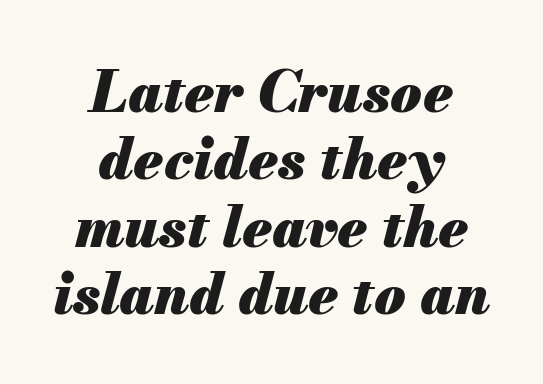
{"italic": "yes", "lean": "right", "slant_degrees": 13, "bold": "yes", "weight": "heavy", "width": "normal", "stroke_contrast": "medium", "x_height": "small", "monospaced": "no", "underline": "no", "align": "center", "line_spacing_ratio": 1.18, "letter_spacing": "normal", "letter_spacing_em": 0.0, "glyph_px": 57}
